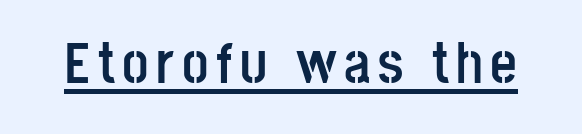
{"serif": "no", "italic": "no", "bold": "yes", "weight": "semibold", "width": "condensed", "stroke_contrast": "low", "x_height": "large", "monospaced": "no", "underline": "yes", "glyph_px": 58}
